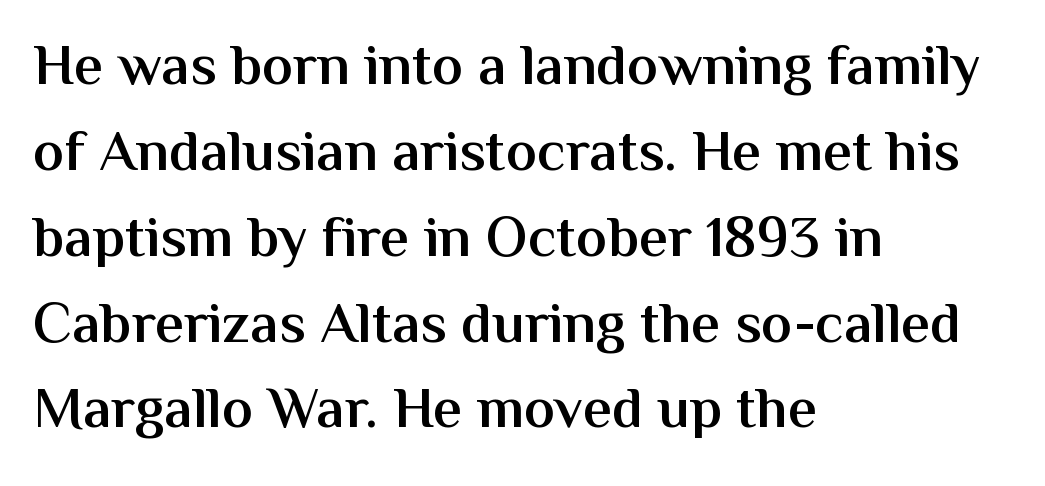
The image shows 58 px semibold sans-serif type, upright; set left-aligned, normal line spacing (1.48x), normal letter spacing, not underlined; medium stroke contrast and a medium x-height.
